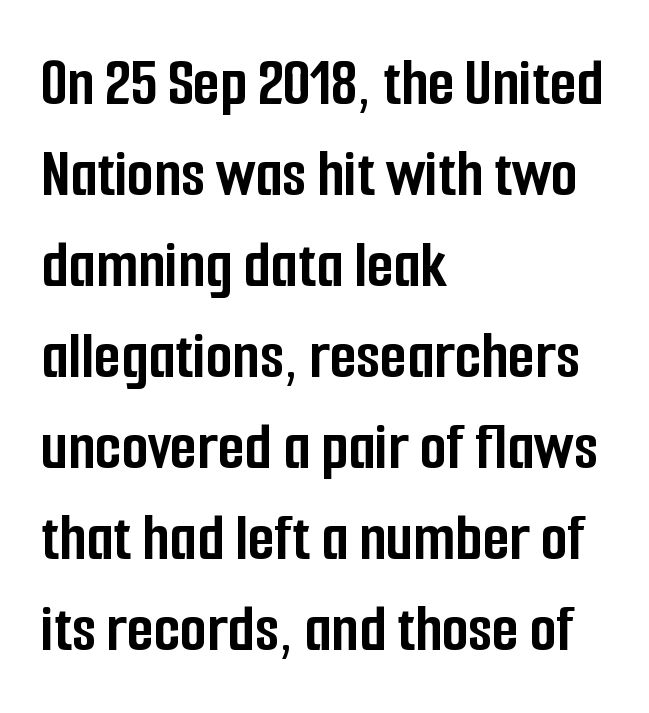
Q: Is the text bold? A: Yes.
Q: Is the text italic (slanted)? A: No, it is upright.
Q: Is the typeface a serif or a sans-serif typeface? A: Sans-serif.
Q: Is the text underlined? A: No.
Q: How is the paragraph aligned? A: Left-aligned.
Q: Is the spacing between letters normal or unusually wide? A: Normal.
Q: Is the spacing between lines tight, normal or loose? A: Normal.
Q: Width (condensed, normal, or wide)? A: Condensed.
Q: Stroke contrast? A: Low.
Q: x-height? A: Medium.
Q: Monospaced? A: No.
